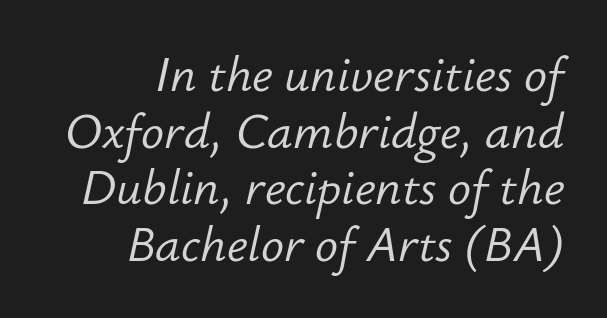
{"italic": "yes", "lean": "right", "slant_degrees": 12, "bold": "no", "weight": "light", "width": "normal", "stroke_contrast": "low", "x_height": "small", "monospaced": "no", "underline": "no", "align": "right", "line_spacing_ratio": 1.18, "letter_spacing": "normal", "letter_spacing_em": 0.0, "glyph_px": 48}
